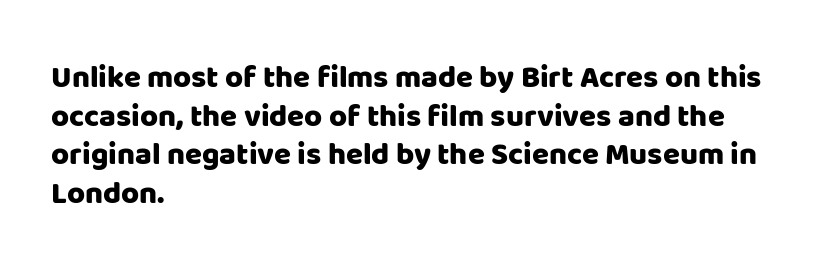
The image shows 31 px sans-serif type, upright; set left-aligned, normal line spacing (1.25x), normal letter spacing, not underlined; low stroke contrast and a large x-height.
